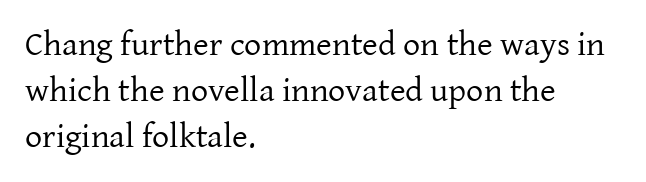
{"serif": "yes", "italic": "no", "bold": "no", "weight": "regular", "width": "normal", "stroke_contrast": "low", "x_height": "medium", "monospaced": "no", "underline": "no", "align": "left", "line_spacing": "normal", "line_spacing_ratio": 1.35, "letter_spacing": "normal", "letter_spacing_em": 0.0, "glyph_px": 34}
